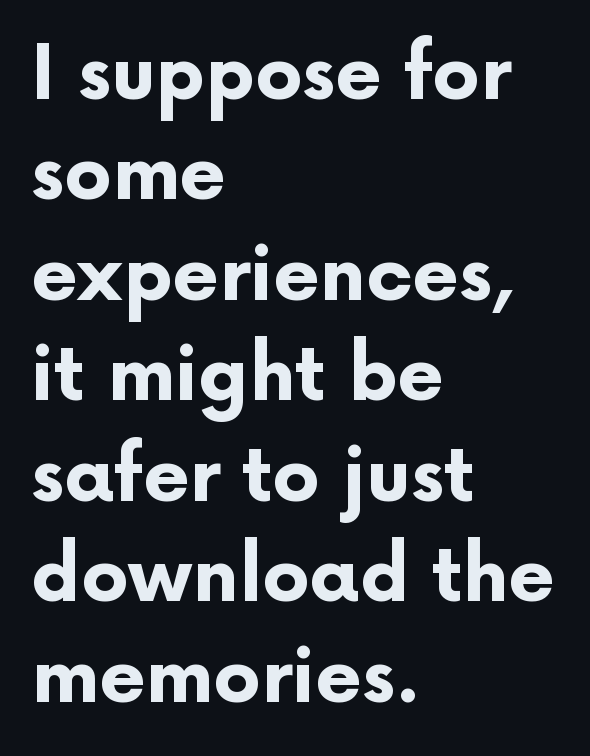
Bare-footed words on every line. Proportional: the letters do not fall into vertical columns. Classification — sans serif. Short and long lines alike share a common starting point at left.
